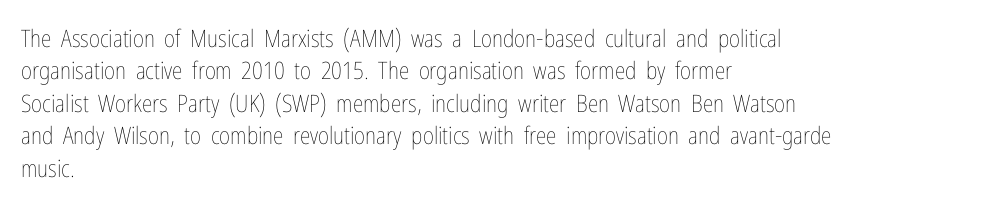
The typesetter chose a ragged-right arrangement here. In terms of letterspacing, this is plain default setting. Descenders hang freely into open space. A typesetter would call this leading conventional body-copy spacing. Stems and bowls with no extra thickness — not bold.
